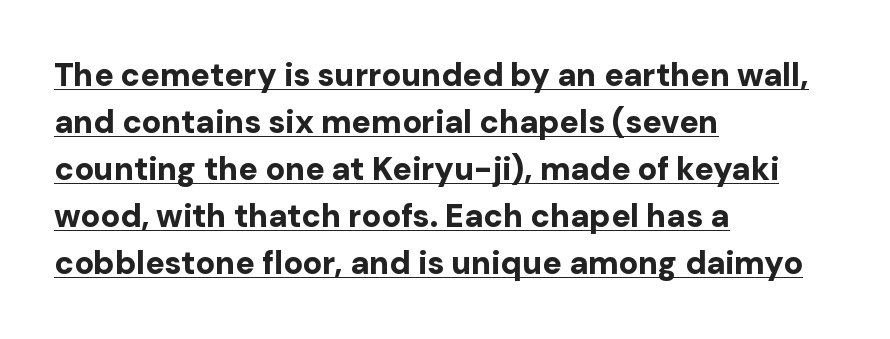
No extra tracking has been applied to these lines. These lines are set flush left with a ragged right edge. Tall strokes in this sample are plumb rather than angled. This is sans-serif lettering, the kind often seen on screens and signage.
